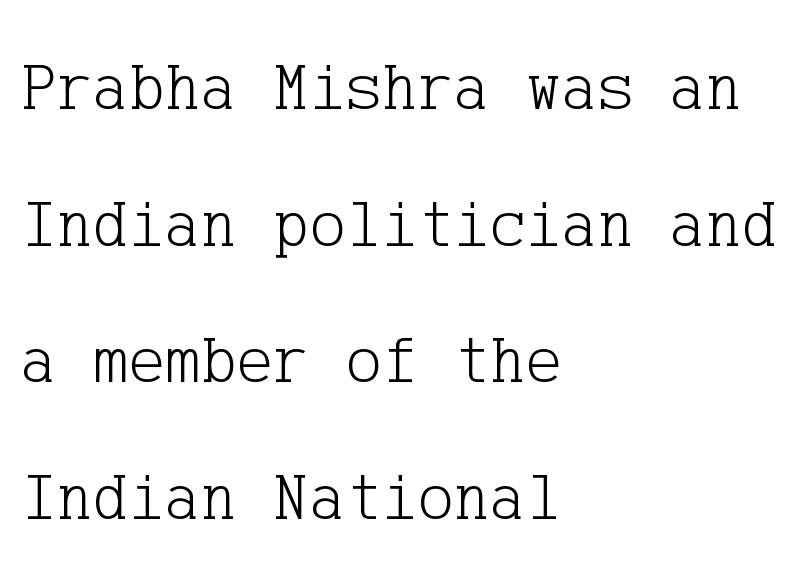
{"serif": "yes", "italic": "no", "bold": "no", "weight": "light", "width": "normal", "stroke_contrast": "low", "x_height": "medium", "underline": "no", "align": "left", "line_spacing": "loose", "line_spacing_ratio": 2.01, "letter_spacing": "normal", "letter_spacing_em": 0.0, "glyph_px": 68}
